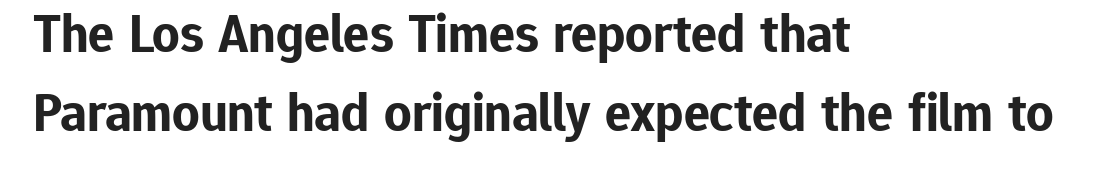
Q: Is the text bold? A: Yes.
Q: Is the text italic (slanted)? A: No, it is upright.
Q: Is the typeface a serif or a sans-serif typeface? A: Sans-serif.
Q: Is the text underlined? A: No.
Q: How is the paragraph aligned? A: Left-aligned.
Q: Is the spacing between letters normal or unusually wide? A: Normal.
Q: Is the spacing between lines tight, normal or loose? A: Normal.
Q: Width (condensed, normal, or wide)? A: Normal.
Q: Stroke contrast? A: Low.
Q: x-height? A: Medium.
Q: Monospaced? A: No.
